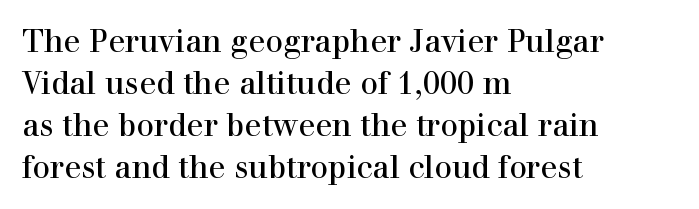
The image shows 31 px regular-weight serif type, upright; set left-aligned, normal line spacing (1.35x), normal letter spacing, not underlined; high stroke contrast and a medium x-height.
